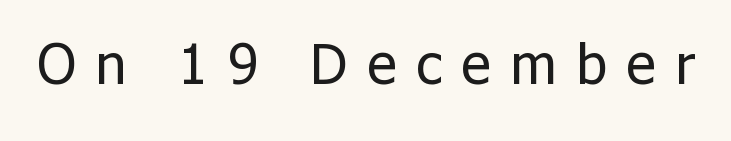
The image shows 55 px regular-weight sans-serif type, upright; set unusually wide letter spacing (+0.36 em), not underlined; low stroke contrast and a medium x-height.
